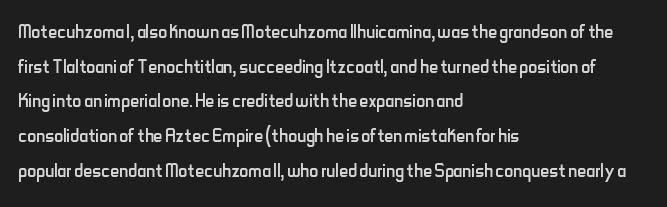
{"italic": "no", "bold": "no", "underline": "no", "align": "left", "line_spacing": "normal", "line_spacing_ratio": 1.39, "letter_spacing": "normal", "letter_spacing_em": 0.0, "glyph_px": 25}
